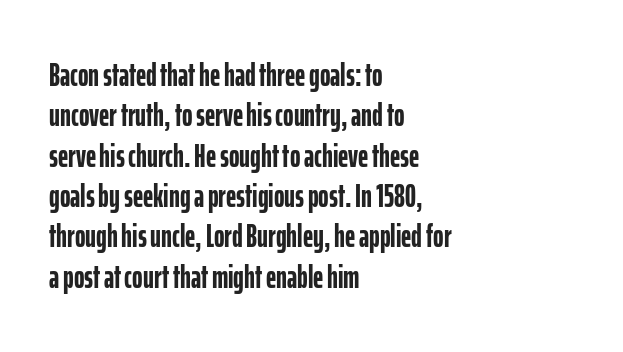
{"serif": "no", "italic": "no", "bold": "yes", "weight": "semibold", "width": "condensed", "stroke_contrast": "low", "x_height": "medium", "monospaced": "no", "underline": "no", "align": "left", "line_spacing": "normal", "line_spacing_ratio": 1.26, "letter_spacing": "normal", "letter_spacing_em": 0.0, "glyph_px": 32}
